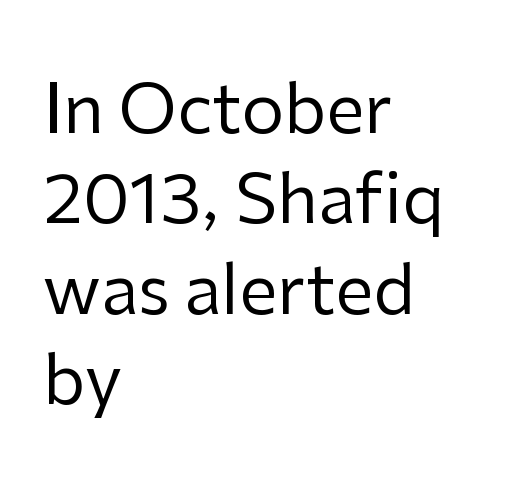
The face used here is proportionally spaced, like ordinary book or web type. Default kerning and tracking; the words read as compact shapes. Where is the straight margin? On the left. Notice how descenders clear the ascenders below comfortably — that's standard leading. The lettering holds an erect, upright posture throughout. Rule under the text: the space is simply empty.
